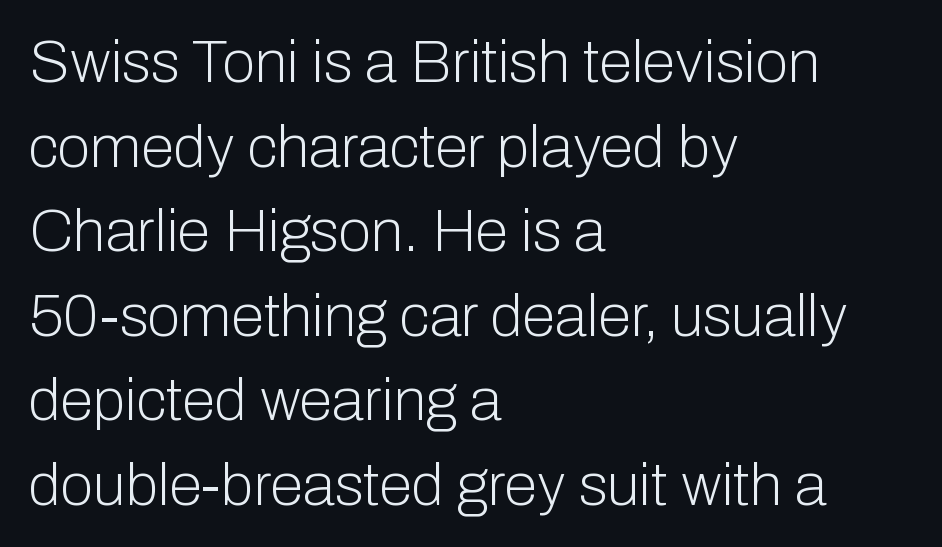
Q: Is the text bold? A: No.
Q: Is the text italic (slanted)? A: No, it is upright.
Q: Is the typeface a serif or a sans-serif typeface? A: Sans-serif.
Q: Is the text underlined? A: No.
Q: How is the paragraph aligned? A: Left-aligned.
Q: Is the spacing between letters normal or unusually wide? A: Normal.
Q: Is the spacing between lines tight, normal or loose? A: Normal.
Q: Width (condensed, normal, or wide)? A: Normal.
Q: Stroke contrast? A: Low.
Q: x-height? A: Medium.
Q: Monospaced? A: No.
